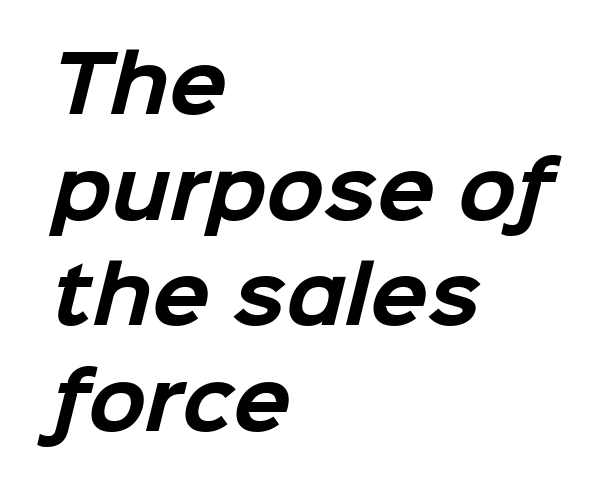
The image shows 76 px bold sans-serif type; set left-aligned, normal line spacing (1.39x), normal letter spacing, not underlined; low stroke contrast and a medium x-height.
